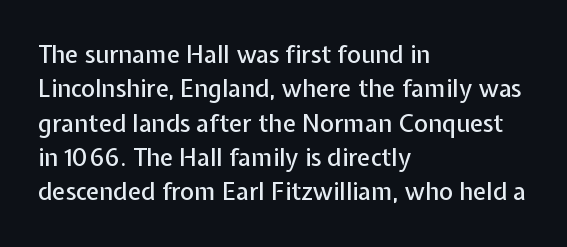
{"italic": "no", "underline": "no", "align": "left", "line_spacing": "normal", "line_spacing_ratio": 1.43, "letter_spacing": "normal", "letter_spacing_em": 0.0, "glyph_px": 24}
